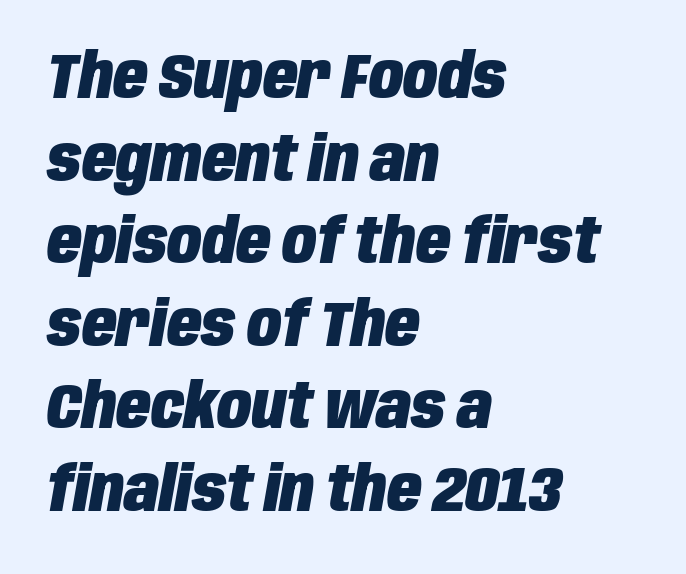
Characters follow at the spacing the type designer built in. Type without underlining. What weight is shown? A full bold with thick strokes. This rendering uses left alignment, leaving the right contour irregular. You can tell it's italic because the verticals aren't actually vertical. Baseline-to-baseline distance is the conventional proportion of letter height.
